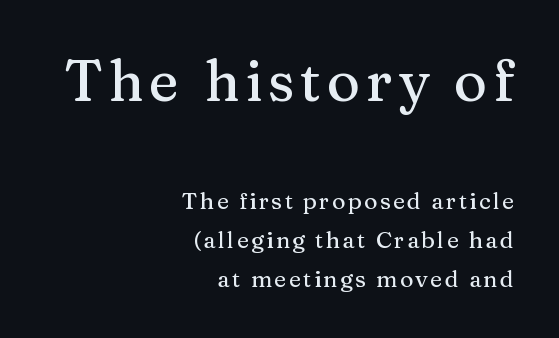
{"serif": "yes", "italic": "no", "width": "normal", "stroke_contrast": "medium", "x_height": "medium", "monospaced": "no", "underline": "no", "align": "right", "line_spacing": "normal", "line_spacing_ratio": 1.68, "larger_block": "first", "size_ratio": 2.48, "glyph_px": 57}
